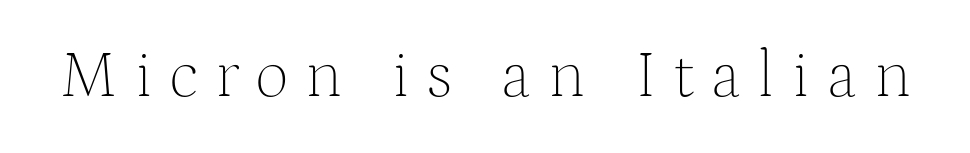
The image shows 66 px thin serif type, upright; set unusually wide letter spacing (+0.26 em), not underlined; medium stroke contrast and a medium x-height.
